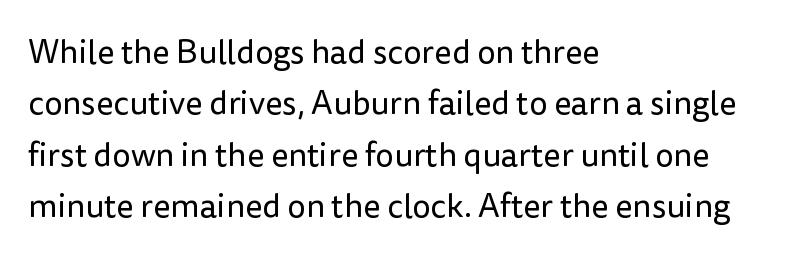
Posture: upright roman. Check under the words: just untouched page. No extra tracking has been applied to these lines. The space between consecutive lines is moderate.
